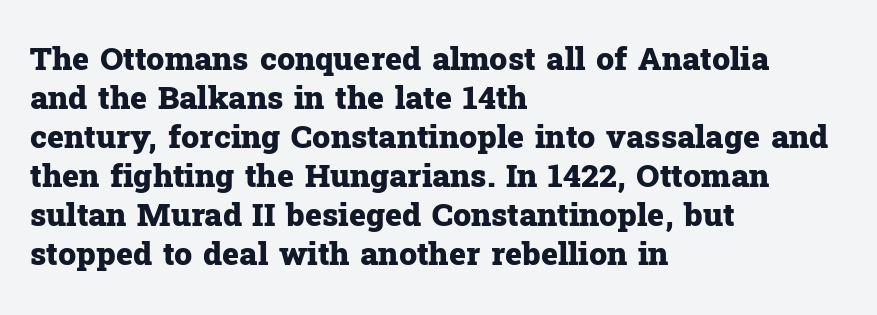
{"serif": "yes", "italic": "no", "bold": "yes", "weight": "heavy", "width": "normal", "stroke_contrast": "low", "x_height": "medium", "monospaced": "no", "underline": "no", "align": "left", "line_spacing_ratio": 1.22, "letter_spacing": "normal", "letter_spacing_em": 0.0, "glyph_px": 32}
